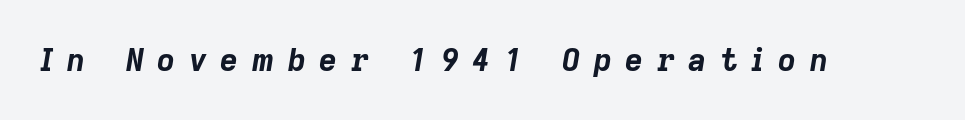
The image shows 31 px bold type, italic (leaning right); set unusually wide letter spacing (+0.44 em), not underlined; low stroke contrast and a medium x-height.
